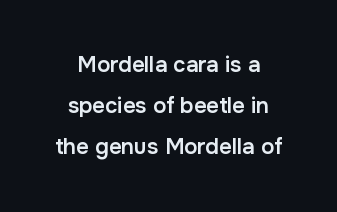
Every character sits straight up, as roman type does. Type without underlining. Is the letter spacing exaggerated? No — it looks like the ordinary default. The font is running at a semibold setting, under full bold.
